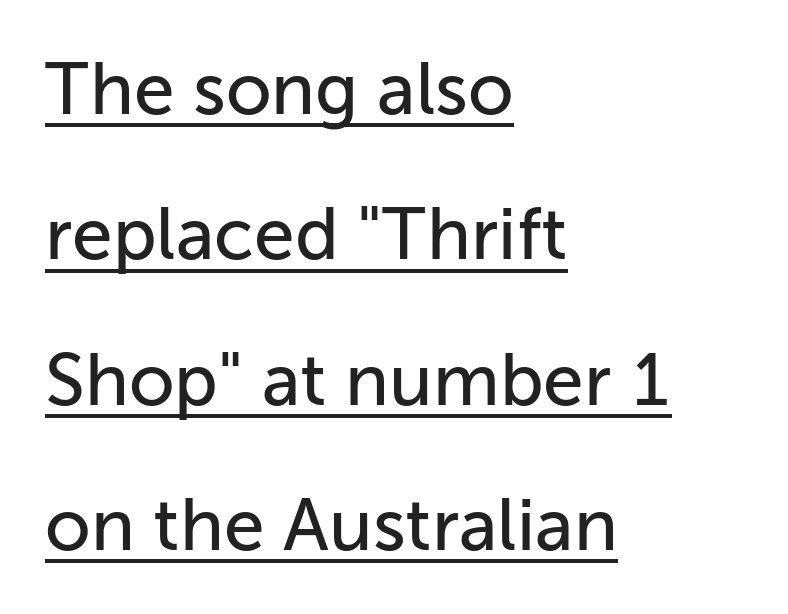
The image shows 73 px sans-serif type, upright; set left-aligned, loose line spacing (1.99x), normal letter spacing, underlined; low stroke contrast and a medium x-height.
